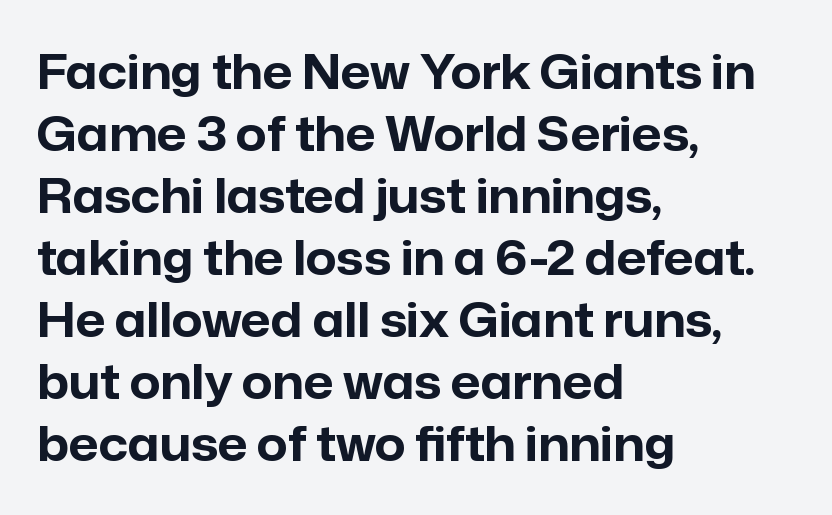
The image shows 47 px bold sans-serif type, upright; set left-aligned, normal line spacing (1.32x), normal letter spacing, not underlined; low stroke contrast and a medium x-height.
